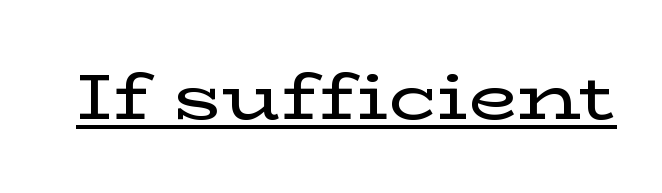
Q: Is the text italic (slanted)? A: No, it is upright.
Q: Is the typeface a serif or a sans-serif typeface? A: Serif.
Q: Is the text underlined? A: Yes.
Q: Is the spacing between letters normal or unusually wide? A: Normal.
Q: Width (condensed, normal, or wide)? A: Wide.
Q: Stroke contrast? A: Low.
Q: x-height? A: Medium.
Q: Monospaced? A: No.
